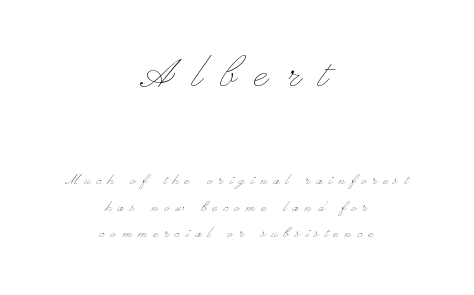
{"bold": "no", "weight": "thin", "width": "wide", "stroke_contrast": "low", "x_height": "small", "monospaced": "no", "underline": "no", "align": "center", "line_spacing": "normal", "line_spacing_ratio": 1.57, "letter_spacing": "wide", "letter_spacing_em": 0.37, "larger_block": "first", "size_ratio": 3.0, "glyph_px": 51}
